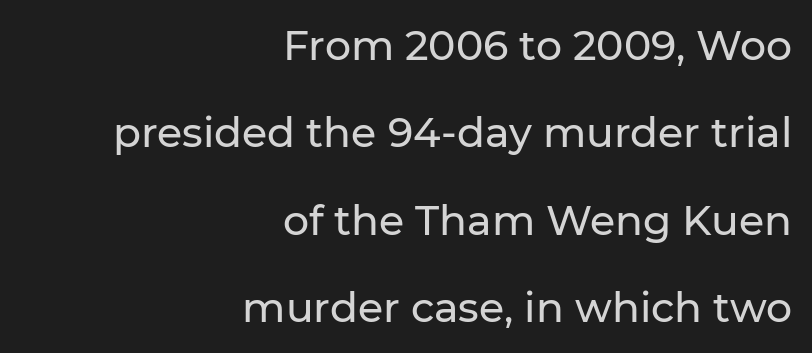
{"serif": "no", "italic": "no", "width": "normal", "stroke_contrast": "low", "x_height": "medium", "monospaced": "no", "underline": "no", "align": "right", "line_spacing": "loose", "line_spacing_ratio": 2.13, "letter_spacing": "normal", "letter_spacing_em": 0.0, "glyph_px": 41}
